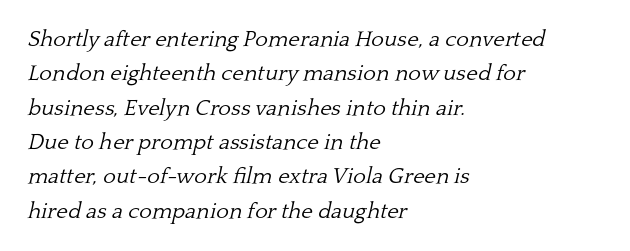
Q: Is the text bold? A: No.
Q: Is the text italic (slanted)? A: Yes, it leans right by about 13 degrees.
Q: Is the text underlined? A: No.
Q: How is the paragraph aligned? A: Left-aligned.
Q: Is the spacing between letters normal or unusually wide? A: Normal.
Q: Is the spacing between lines tight, normal or loose? A: Normal.
